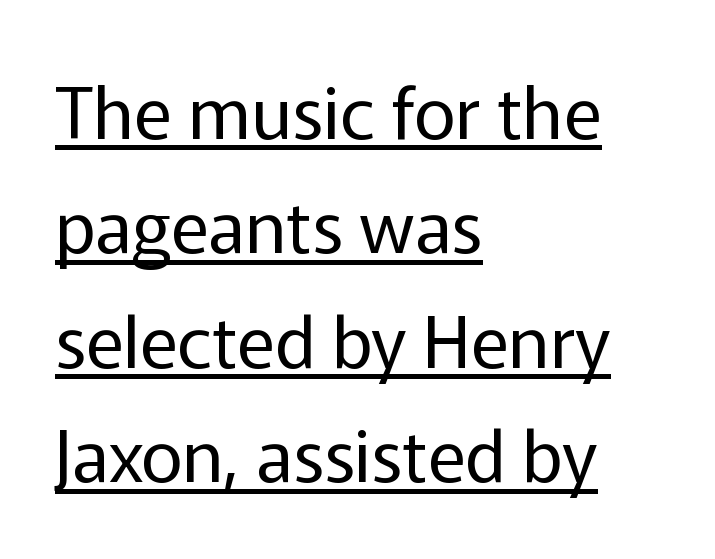
Q: Is the text bold? A: No.
Q: Is the text italic (slanted)? A: No, it is upright.
Q: Is the typeface a serif or a sans-serif typeface? A: Sans-serif.
Q: Is the text underlined? A: Yes.
Q: How is the paragraph aligned? A: Left-aligned.
Q: Is the spacing between letters normal or unusually wide? A: Normal.
Q: Is the spacing between lines tight, normal or loose? A: Normal.
Q: Width (condensed, normal, or wide)? A: Normal.
Q: Stroke contrast? A: Low.
Q: x-height? A: Medium.
Q: Monospaced? A: No.
